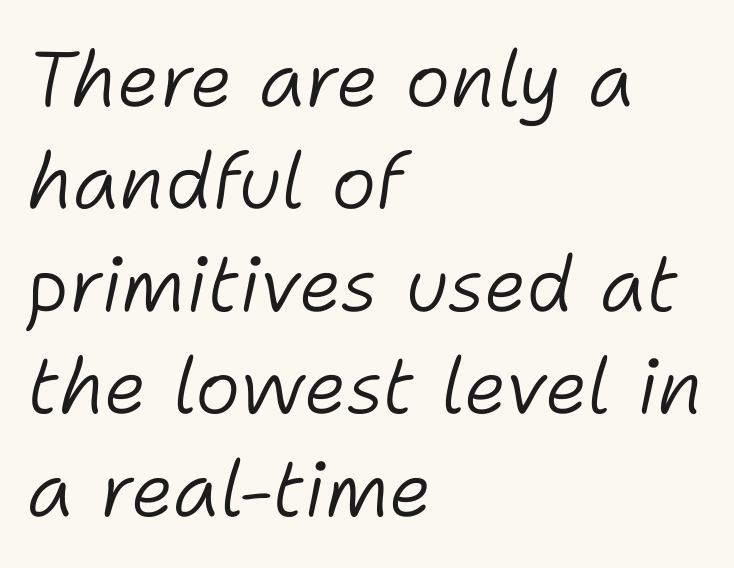
Interline gaps are of average width in this sample. Each letter keeps its own natural width here, so spacing adapts to shape. These glyphs show unthickened strokes, regular width or finer. Type without underlining. Characters are canted at an angle relative to the baseline's perpendicular.
